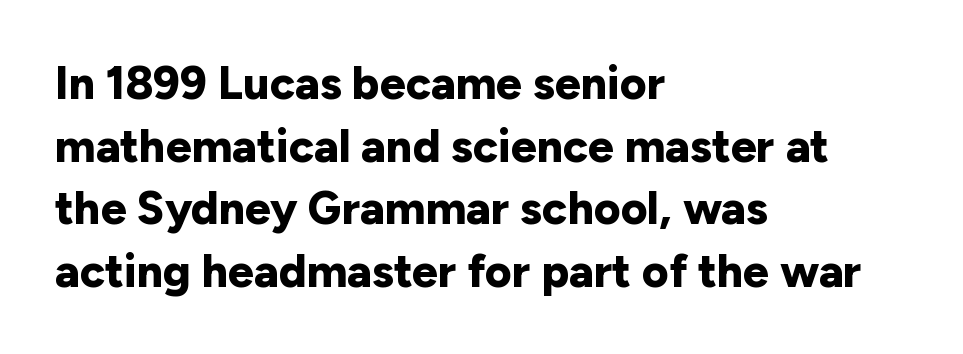
Unlike italic type, these characters show no tilt at all. The strokes are fattened all the way to bold. Vertically, the passage feels balanced, rows spaced as you'd expect. The letters advance in unequal steps, a hallmark of proportional type. This rendering features lettering with no underline. Observe the ordinary spacing: letters are neighbours, not strangers.
